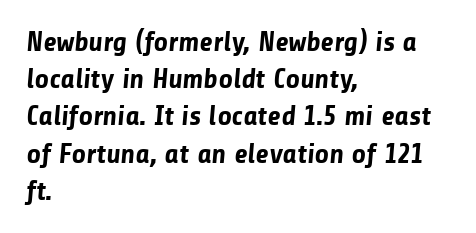
Q: Is the text bold? A: Yes.
Q: Is the typeface a serif or a sans-serif typeface? A: Sans-serif.
Q: Is the text underlined? A: No.
Q: How is the paragraph aligned? A: Left-aligned.
Q: Is the spacing between letters normal or unusually wide? A: Normal.
Q: Is the spacing between lines tight, normal or loose? A: Normal.
Q: Width (condensed, normal, or wide)? A: Normal.
Q: Stroke contrast? A: Low.
Q: x-height? A: Medium.
Q: Monospaced? A: No.
